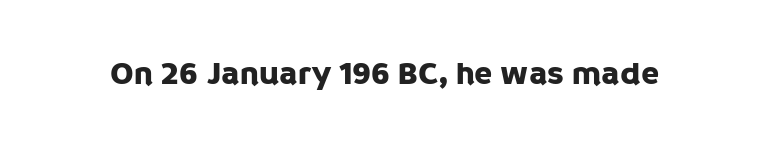
The image shows 33 px sans-serif type, upright; set normal letter spacing, not underlined; low stroke contrast and a large x-height.
